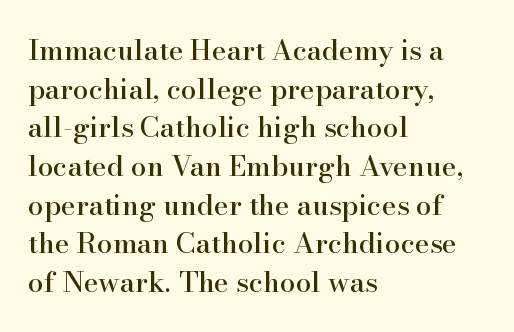
{"serif": "yes", "italic": "no", "width": "normal", "stroke_contrast": "high", "x_height": "small", "monospaced": "no", "underline": "no", "align": "left", "line_spacing": "normal", "line_spacing_ratio": 1.38, "letter_spacing": "normal", "letter_spacing_em": 0.0, "glyph_px": 28}
